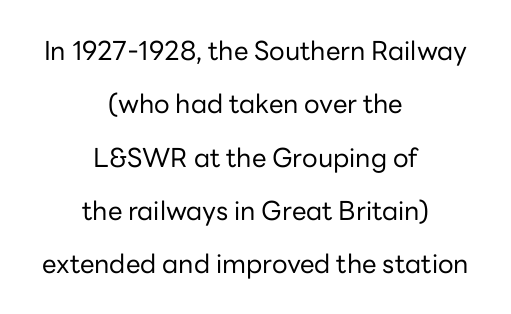
The image shows 26 px text type, upright; set centered, loose line spacing (2.05x), normal letter spacing, not underlined.
